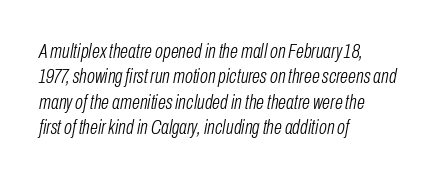
Q: Is the text bold? A: No.
Q: Is the text italic (slanted)? A: Yes, it leans right by about 10 degrees.
Q: Is the text underlined? A: No.
Q: How is the paragraph aligned? A: Left-aligned.
Q: Is the spacing between letters normal or unusually wide? A: Normal.
